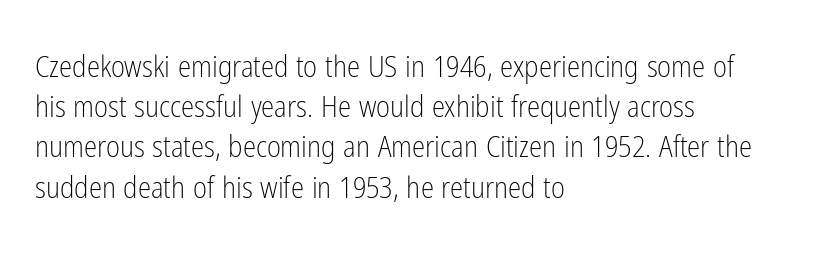
The image shows 30 px light, condensed sans-serif type, upright; set left-aligned, normal line spacing (1.34x), normal letter spacing, not underlined; low stroke contrast and a medium x-height.
